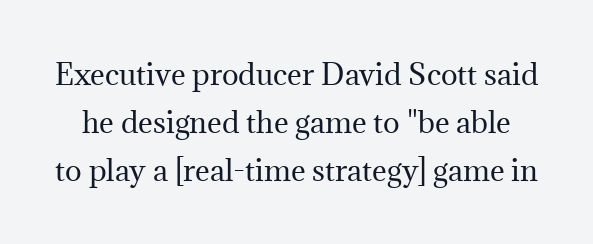
Italic: no, the glyphs are upright roman. Font category for this specimen: serif. Honestly, the letter spacing is just normal — you wouldn't notice it. A light-to-regular cut is what we see here. Letters rest on an invisible, unmarked baseline. Note the varied advance widths — an 'i' is clearly narrower than an 'm'.
